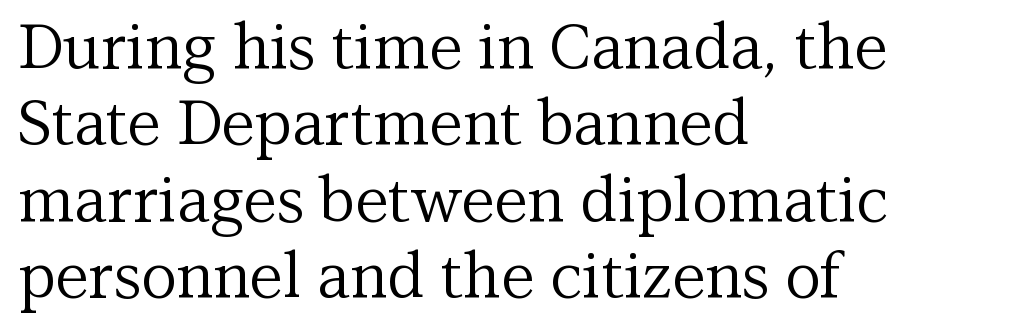
The image shows 62 px regular-weight serif type, upright; set left-aligned, line spacing 1.23x, normal letter spacing, not underlined; medium stroke contrast and a medium x-height.
